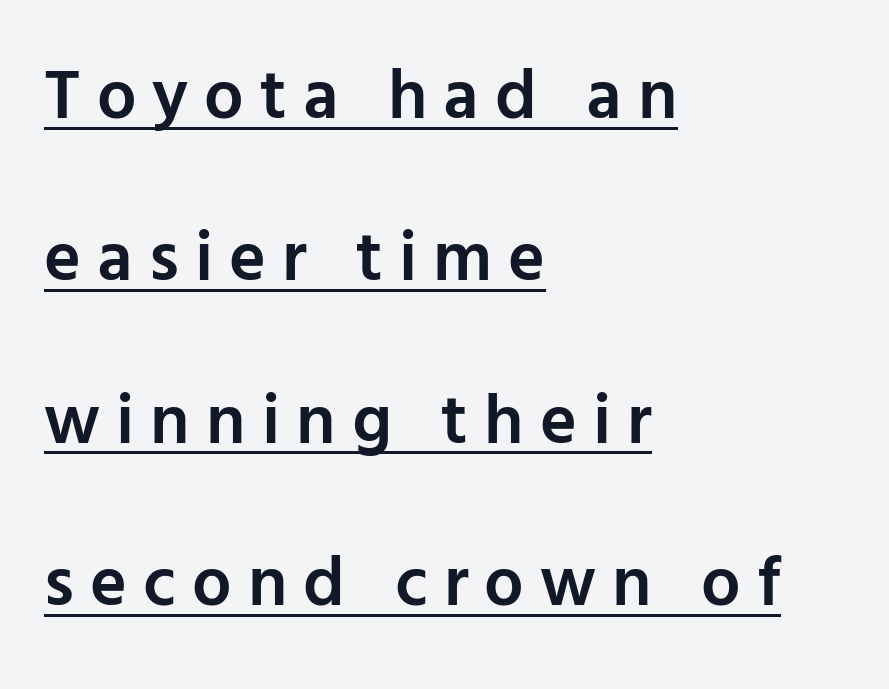
{"serif": "no", "italic": "no", "bold": "semi", "weight": "semibold", "width": "normal", "stroke_contrast": "low", "x_height": "medium", "monospaced": "no", "underline": "yes", "align": "left", "line_spacing": "loose", "line_spacing_ratio": 2.32, "letter_spacing": "wide", "letter_spacing_em": 0.23, "glyph_px": 70}
